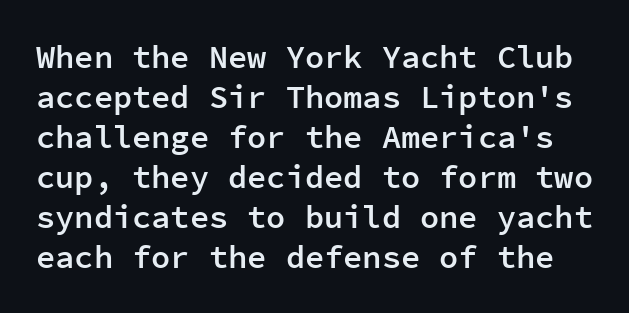
Does extra space separate the letters? No, they use regular spacing. The face used here is a semibold: visibly heavier than regular, lighter than bold. Spacing verdict: monospaced, one width for all characters. Descenders hang freely into open space. Honestly, the row spacing looks completely unremarkable.
